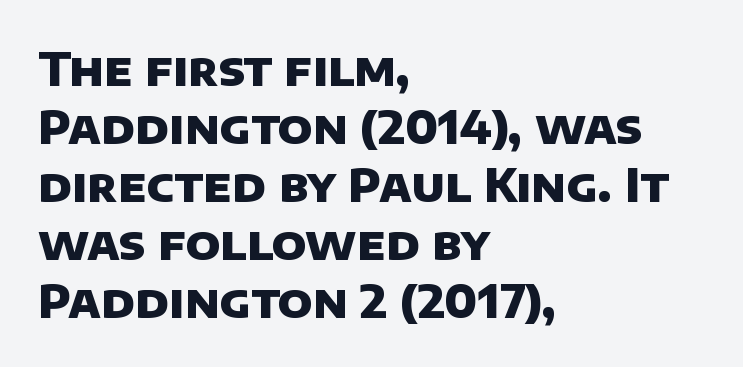
{"serif": "no", "bold": "yes", "weight": "heavy", "width": "normal", "stroke_contrast": "low", "x_height": "large", "monospaced": "no", "underline": "no", "align": "left", "line_spacing": "normal", "line_spacing_ratio": 1.26, "letter_spacing": "normal", "letter_spacing_em": 0.0, "glyph_px": 46}
